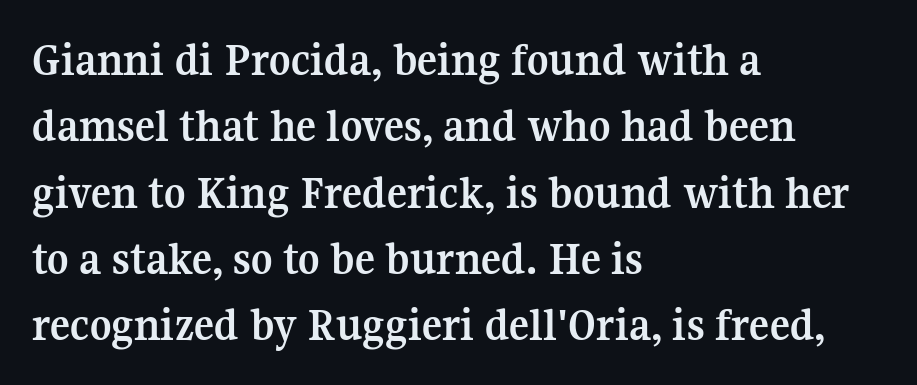
Caption: standard tracking, unaltered. Successive baselines arrive at the customary interval. The lines in this sample share a left origin and differ only in where they stop. Strokes here are thick enough to call this a true bold. Does the lettering tilt? It doesn't — this is upright.
